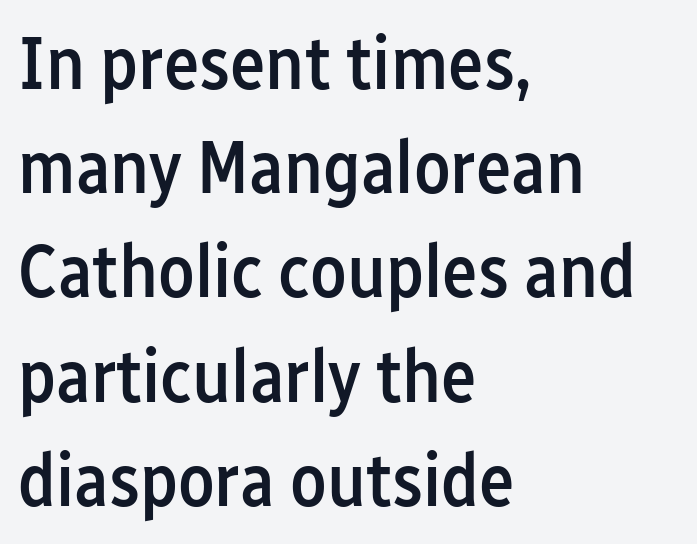
Q: Is the text bold? A: Semi-bold.
Q: Is the text italic (slanted)? A: No, it is upright.
Q: Is the typeface a serif or a sans-serif typeface? A: Sans-serif.
Q: Is the text underlined? A: No.
Q: How is the paragraph aligned? A: Left-aligned.
Q: Is the spacing between letters normal or unusually wide? A: Normal.
Q: Is the spacing between lines tight, normal or loose? A: Normal.
Q: Width (condensed, normal, or wide)? A: Condensed.
Q: Stroke contrast? A: Low.
Q: x-height? A: Medium.
Q: Monospaced? A: No.
